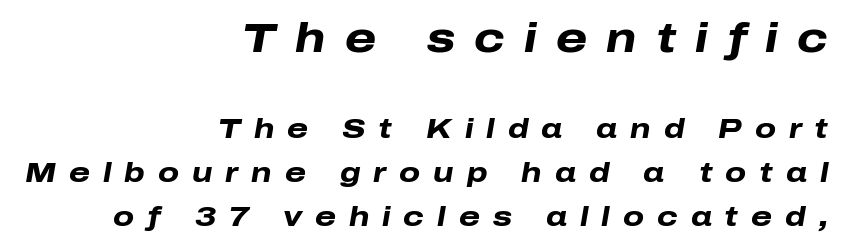
{"italic": "yes", "lean": "right", "slant_degrees": 10, "bold": "yes", "weight": "heavy", "width": "wide", "stroke_contrast": "low", "x_height": "medium", "monospaced": "no", "underline": "no", "align": "right", "line_spacing": "normal", "line_spacing_ratio": 1.64, "letter_spacing": "wide", "letter_spacing_em": 0.48, "larger_block": "first", "size_ratio": 1.48, "glyph_px": 40}
